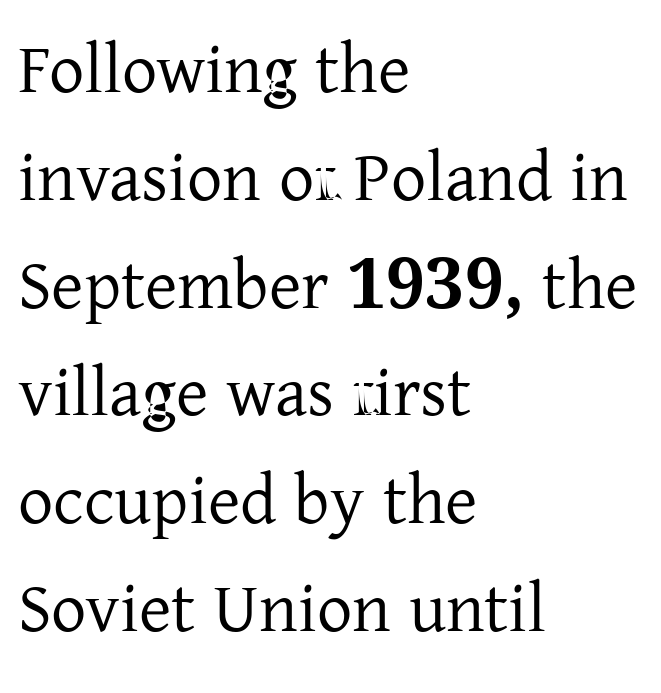
The horizontal fit of the characters is conventional and even. Does the type have serifs? Yes, each stem ends in a small foot. Honestly, there is no underline to notice here at all. Do the characters align in a grid? No, the font is proportional.
